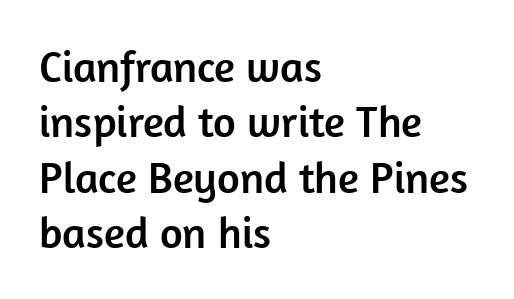
{"serif": "no", "italic": "no", "width": "normal", "stroke_contrast": "low", "x_height": "medium", "monospaced": "no", "underline": "no", "align": "left", "line_spacing": "normal", "line_spacing_ratio": 1.26, "letter_spacing": "normal", "letter_spacing_em": 0.0, "glyph_px": 44}
